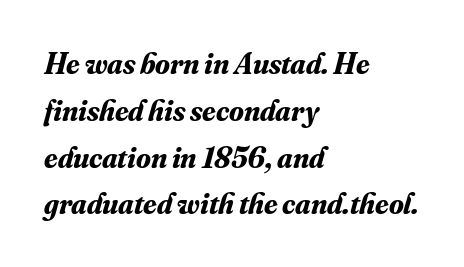
Q: Is the text bold? A: Yes.
Q: Is the text italic (slanted)? A: Yes, it leans right by about 16 degrees.
Q: Is the typeface a serif or a sans-serif typeface? A: Serif.
Q: Is the text underlined? A: No.
Q: How is the paragraph aligned? A: Left-aligned.
Q: Is the spacing between letters normal or unusually wide? A: Normal.
Q: Is the spacing between lines tight, normal or loose? A: Normal.
Q: Width (condensed, normal, or wide)? A: Normal.
Q: Stroke contrast? A: Medium.
Q: x-height? A: Small.
Q: Monospaced? A: No.
